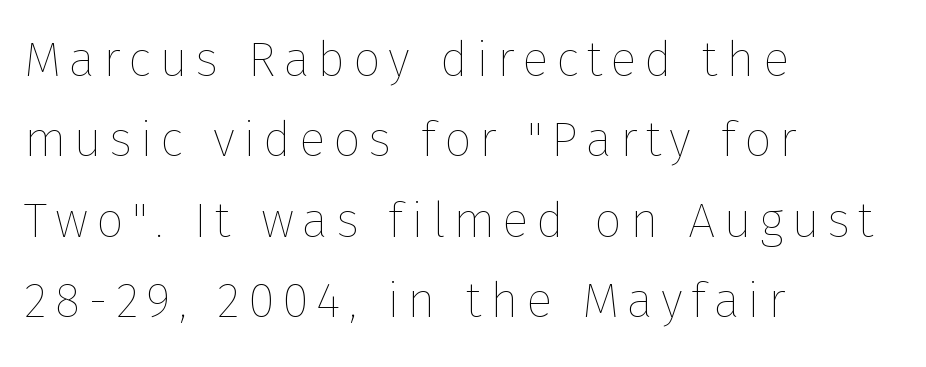
Q: Is the text bold? A: No.
Q: Is the text italic (slanted)? A: No, it is upright.
Q: Is the text underlined? A: No.
Q: How is the paragraph aligned? A: Left-aligned.
Q: Is the spacing between lines tight, normal or loose? A: Normal.
Q: Width (condensed, normal, or wide)? A: Normal.
Q: Stroke contrast? A: Low.
Q: x-height? A: Medium.
Q: Monospaced? A: No.
